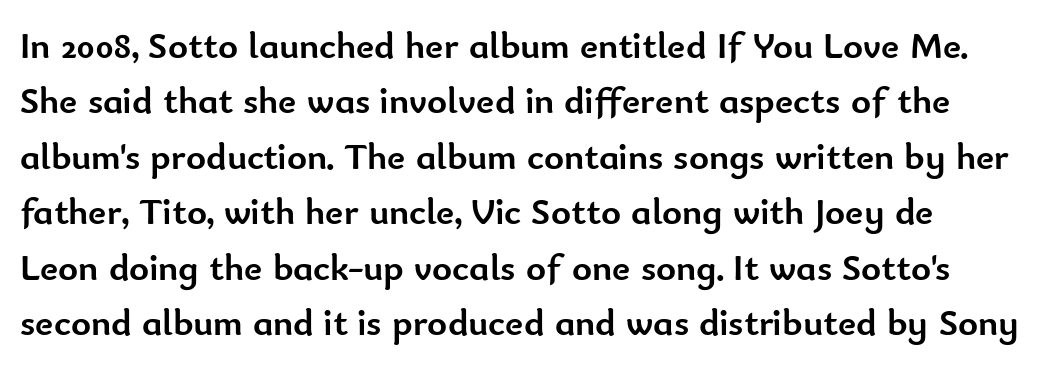
Upright lettering throughout. The rendering keeps characters at their native spacing. Any mark beneath the type? The region is blank. Set as a true bold cut, around the 700 mark. Nothing sits at the stroke ends, so this counts as sans-serif. Is there much room between lines? A standard amount, neither cramped nor airy.
